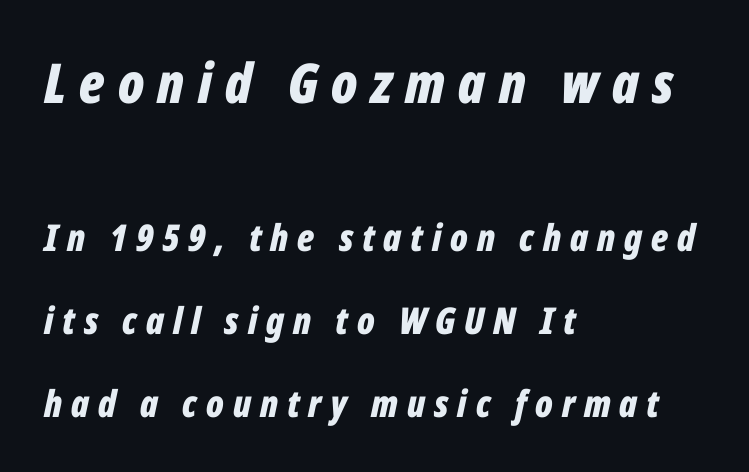
{"italic": "yes", "lean": "right", "slant_degrees": 12, "bold": "yes", "weight": "bold", "width": "condensed", "stroke_contrast": "low", "x_height": "medium", "monospaced": "no", "underline": "no", "align": "left", "line_spacing": "loose", "line_spacing_ratio": 2.24, "letter_spacing": "wide", "letter_spacing_em": 0.24, "larger_block": "first", "size_ratio": 1.49, "glyph_px": 55}
